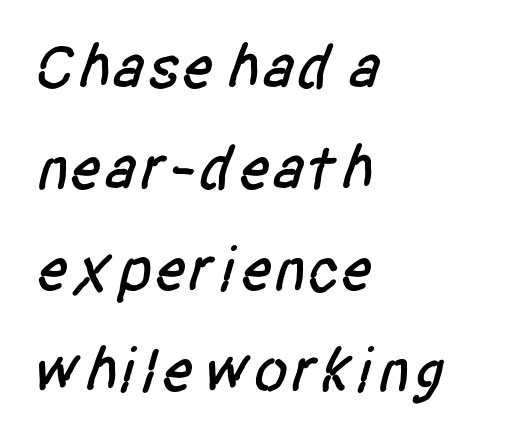
The image shows 64 px condensed sans-serif type; set left-aligned, normal line spacing (1.58x), normal letter spacing, not underlined; low stroke contrast and a large x-height.
